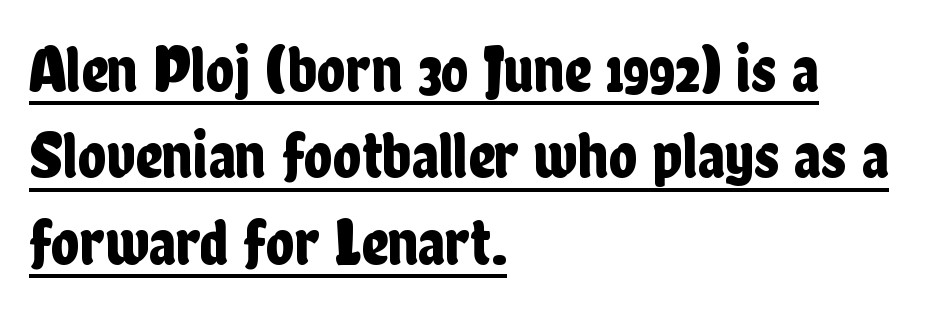
Q: Is the text italic (slanted)? A: No, it is upright.
Q: Is the typeface a serif or a sans-serif typeface? A: Sans-serif.
Q: Is the text underlined? A: Yes.
Q: How is the paragraph aligned? A: Left-aligned.
Q: Is the spacing between letters normal or unusually wide? A: Normal.
Q: Is the spacing between lines tight, normal or loose? A: Normal.
Q: Width (condensed, normal, or wide)? A: Condensed.
Q: Stroke contrast? A: Low.
Q: x-height? A: Medium.
Q: Monospaced? A: No.
